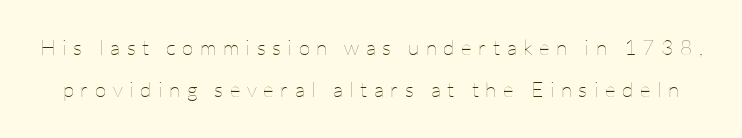
The type is letterspaced generously, with wide tracking. Summary of vertical rhythm: relaxed, with wide interline spacing. No letter is thick-stroked: the sample isn't bold. The passage shown is not underscored anywhere. Ascenders rise straight up at ninety degrees.
